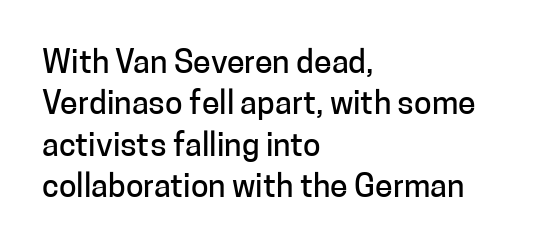
The image shows 32 px sans-serif type, upright; set left-aligned, normal line spacing (1.29x), normal letter spacing, not underlined; low stroke contrast and a medium x-height.
